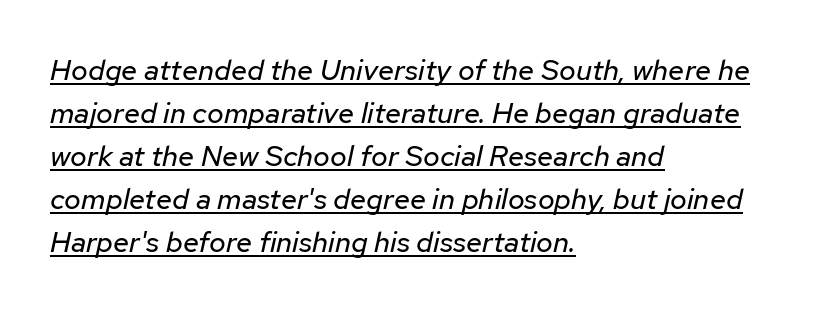
Letter spacing: default. Spacing verdict: proportional, widths tailored to each character. The typesetter chose a ragged-right arrangement here. The rendering uses a moderate line-height, typical for paragraphs.
